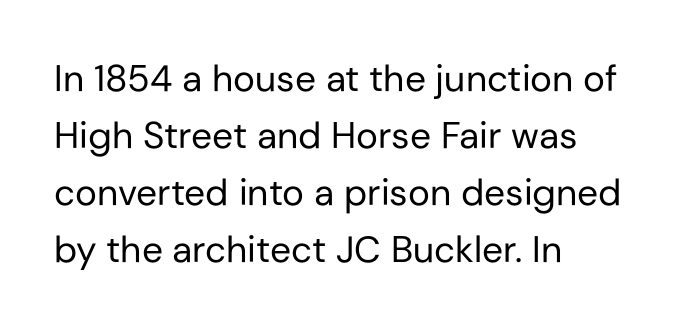
The image shows 37 px regular-weight sans-serif type, upright; set left-aligned, normal line spacing (1.54x), normal letter spacing, not underlined; low stroke contrast and a medium x-height.
